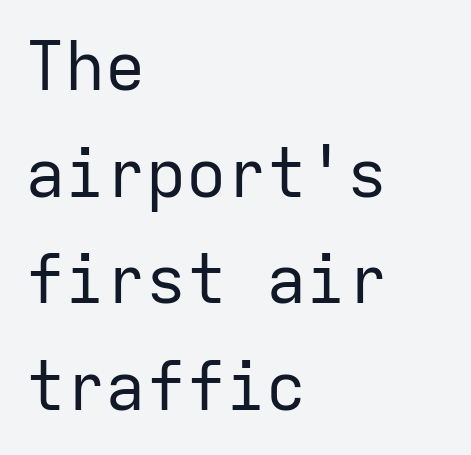
The image shows 67 px regular-weight sans-serif type, upright, monospaced; set left-aligned, normal line spacing (1.59x), normal letter spacing, not underlined; low stroke contrast and a medium x-height.
